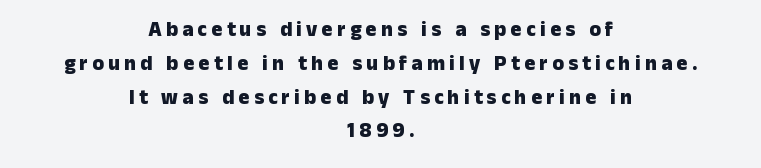
Posture: straight, roman, zero tilt. Students, note that the glyphs here are deliberately spaced far apart. Is the type bold? Yes — the strokes are clearly thick and heavy. Horizontally, the lines are justified to the midpoint only. Decoration check: the copy has no underline. Normally led — the rows are evenly, conventionally spaced.
